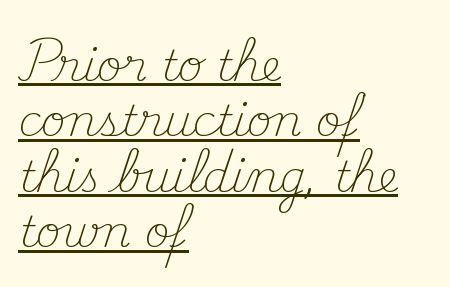
Q: Is the text bold? A: No.
Q: Is the text italic (slanted)? A: Yes.
Q: Is the typeface a serif or a sans-serif typeface? A: Serif.
Q: Is the text underlined? A: Yes.
Q: How is the paragraph aligned? A: Left-aligned.
Q: Is the spacing between letters normal or unusually wide? A: Normal.
Q: Is the spacing between lines tight, normal or loose? A: Normal.
Q: Width (condensed, normal, or wide)? A: Normal.
Q: Stroke contrast? A: Medium.
Q: x-height? A: Small.
Q: Monospaced? A: No.
